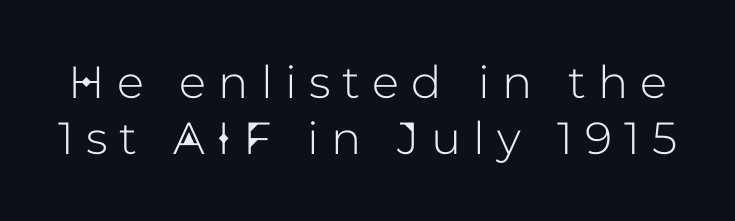
{"serif": "no", "italic": "no", "width": "normal", "stroke_contrast": "low", "x_height": "medium", "monospaced": "no", "underline": "no", "line_spacing": "normal", "line_spacing_ratio": 1.25, "letter_spacing": "wide", "letter_spacing_em": 0.27, "glyph_px": 45}
